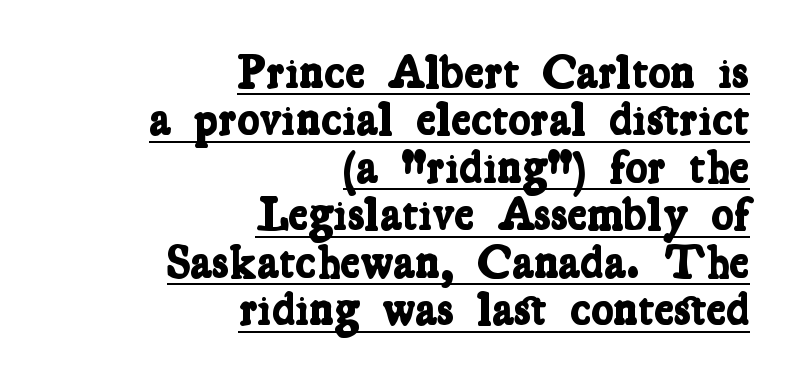
Q: Is the text bold? A: Yes.
Q: Is the typeface a serif or a sans-serif typeface? A: Serif.
Q: Is the text underlined? A: Yes.
Q: How is the paragraph aligned? A: Right-aligned.
Q: Is the spacing between letters normal or unusually wide? A: Normal.
Q: Is the spacing between lines tight, normal or loose? A: Tight.
Q: Width (condensed, normal, or wide)? A: Condensed.
Q: Stroke contrast? A: Low.
Q: x-height? A: Medium.
Q: Monospaced? A: No.
